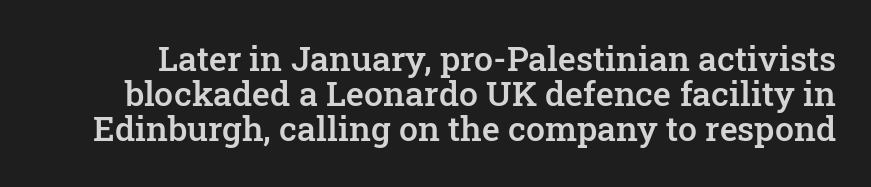
The image shows 34 px semibold serif type, upright; set tight line spacing (1.03x), normal letter spacing, not underlined; low stroke contrast and a medium x-height.
